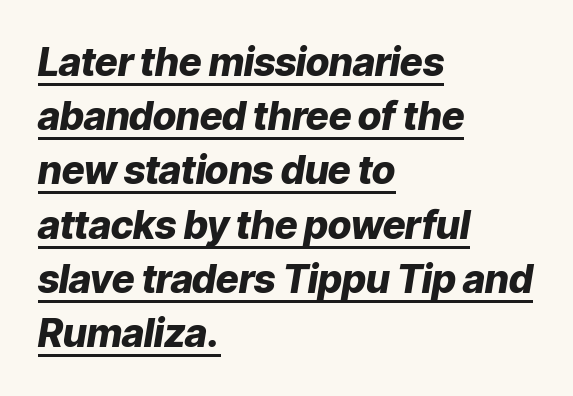
{"italic": "yes", "lean": "right", "slant_degrees": 9, "bold": "yes", "weight": "heavy", "width": "normal", "stroke_contrast": "low", "x_height": "medium", "monospaced": "no", "underline": "yes", "align": "left", "line_spacing": "normal", "line_spacing_ratio": 1.39, "letter_spacing": "normal", "letter_spacing_em": 0.0, "glyph_px": 39}
